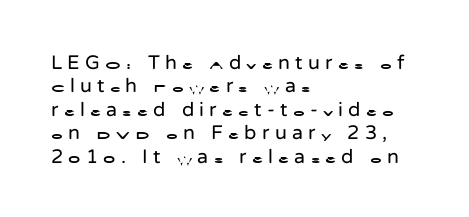
Descender tails drop into unmarked territory. What stands out about the letter spacing? Its width — letters are far apart. These lines stack with their left ends in a neat column. Characters remain perfectly vertical along every line. The characters are drawn with everyday or finer stroke widths.
